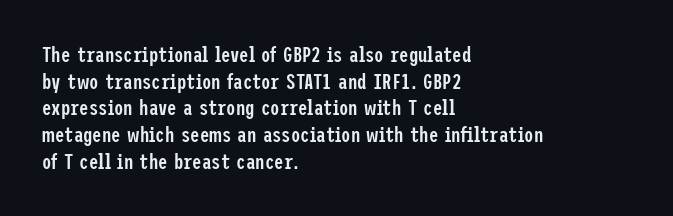
The image shows 21 px text type, upright; set left-aligned, normal line spacing (1.27x), normal letter spacing, not underlined.
